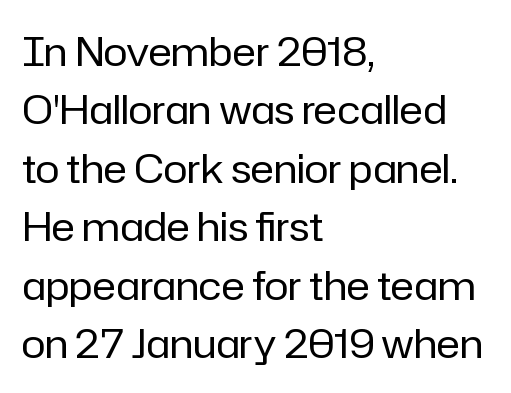
{"serif": "no", "italic": "no", "bold": "no", "weight": "regular", "width": "normal", "stroke_contrast": "low", "x_height": "medium", "monospaced": "no", "underline": "no", "align": "left", "line_spacing": "normal", "line_spacing_ratio": 1.46, "letter_spacing": "normal", "letter_spacing_em": 0.0, "glyph_px": 40}
